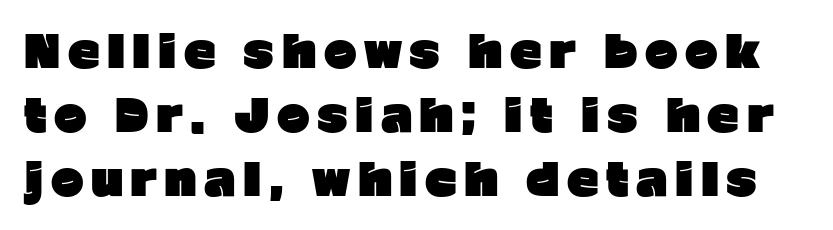
Q: Is the text bold? A: Yes.
Q: Is the text italic (slanted)? A: No, it is upright.
Q: Is the typeface a serif or a sans-serif typeface? A: Sans-serif.
Q: Is the text underlined? A: No.
Q: Is the spacing between lines tight, normal or loose? A: Normal.
Q: Width (condensed, normal, or wide)? A: Normal.
Q: Stroke contrast? A: Low.
Q: x-height? A: Medium.
Q: Monospaced? A: No.
